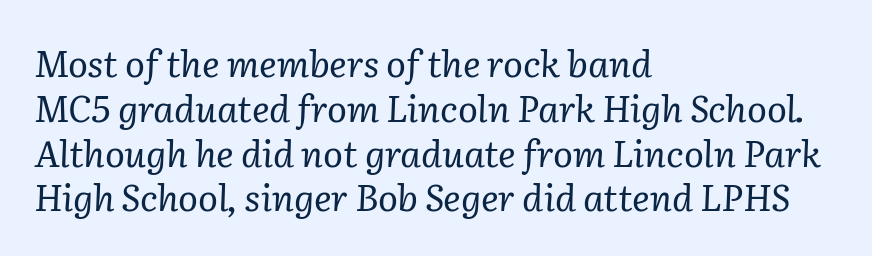
A typesetter would label this face a serif. The gap between lines stays unmarked. The passage shown is not bold in any degree. Slant detected: the letters are inclined.
